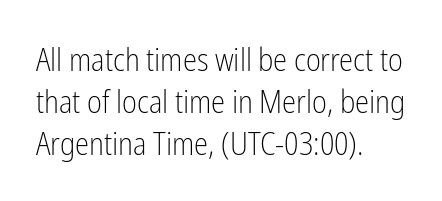
{"serif": "no", "italic": "no", "bold": "no", "weight": "light", "width": "condensed", "stroke_contrast": "low", "x_height": "medium", "monospaced": "no", "underline": "no", "align": "left", "line_spacing": "normal", "line_spacing_ratio": 1.31, "letter_spacing": "normal", "letter_spacing_em": 0.0, "glyph_px": 32}
